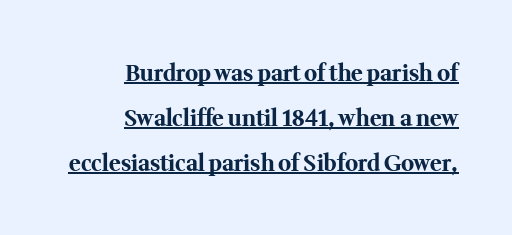
Rendered with straight, roman letterforms. The typesetter chose a ragged-left arrangement here. Emphasis is given by a line drawn under the lettering. Summary of vertical rhythm: relaxed, with wide interline spacing. Honestly, the letter spacing is just normal — you wouldn't notice it. These lines carry a lot of weight — the face is fully bold.
